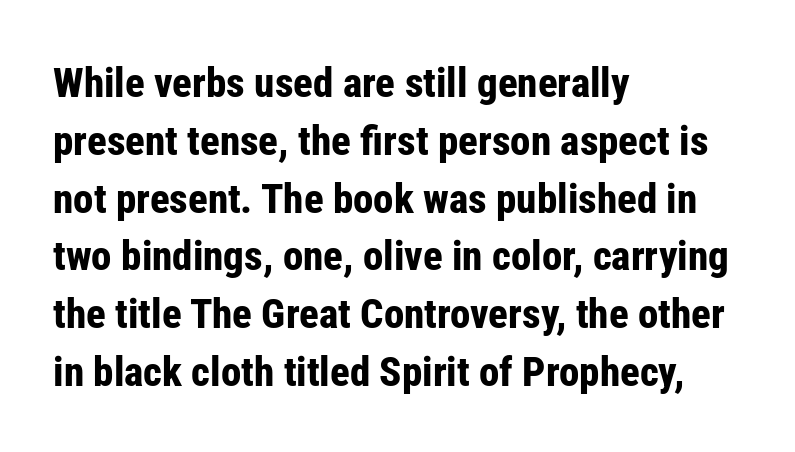
{"serif": "no", "italic": "no", "bold": "yes", "weight": "bold", "width": "condensed", "stroke_contrast": "low", "x_height": "medium", "monospaced": "no", "underline": "no", "align": "left", "line_spacing": "normal", "line_spacing_ratio": 1.41, "letter_spacing": "normal", "letter_spacing_em": 0.0, "glyph_px": 41}
